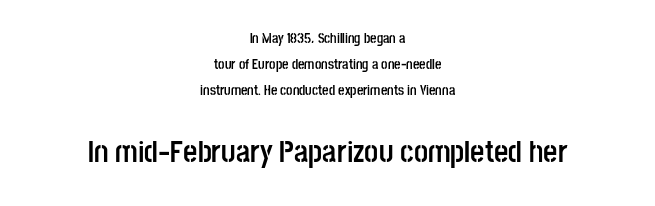
{"serif": "no", "italic": "no", "bold": "yes", "weight": "semibold", "width": "condensed", "stroke_contrast": "low", "x_height": "large", "monospaced": "no", "underline": "no", "align": "center", "line_spacing_ratio": 1.85, "letter_spacing": "normal", "letter_spacing_em": 0.0, "larger_block": "second", "size_ratio": 2.21, "glyph_px": 31}
